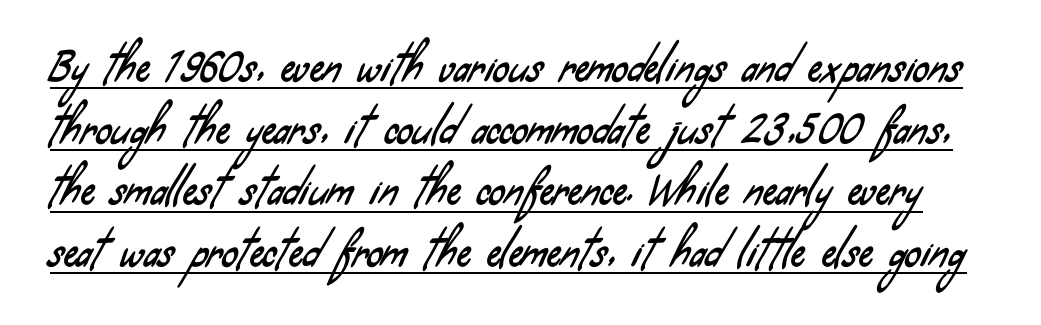
Q: Is the typeface a serif or a sans-serif typeface? A: Sans-serif.
Q: Is the text underlined? A: Yes.
Q: Is the spacing between letters normal or unusually wide? A: Normal.
Q: Is the spacing between lines tight, normal or loose? A: Normal.
Q: Width (condensed, normal, or wide)? A: Condensed.
Q: Stroke contrast? A: Low.
Q: x-height? A: Small.
Q: Monospaced? A: No.
